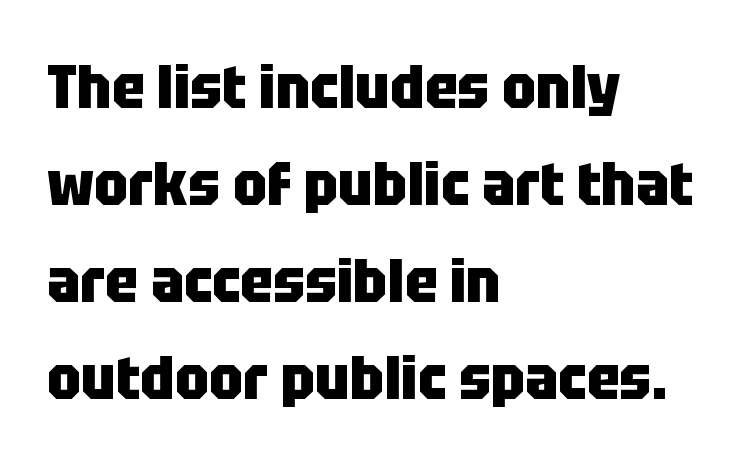
The image shows 61 px heavy, condensed sans-serif type, upright; set left-aligned, normal line spacing (1.59x), normal letter spacing, not underlined; low stroke contrast and a large x-height.
